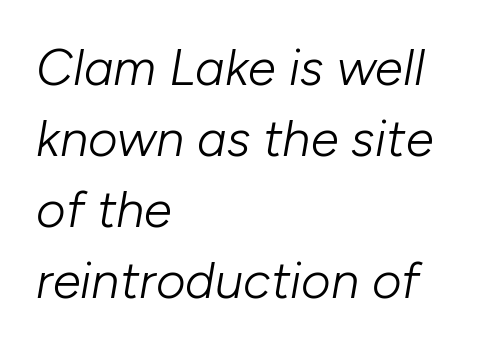
A bare baseline throughout the passage. The gaps between neighbouring characters are ordinary and unremarkable. The face used here is proportionally spaced, like ordinary book or web type. Is the type slanted? Yes — the strokes lean at a clear angle. Normally led — the rows are evenly, conventionally spaced. These lines stack with their left ends in a neat column.
